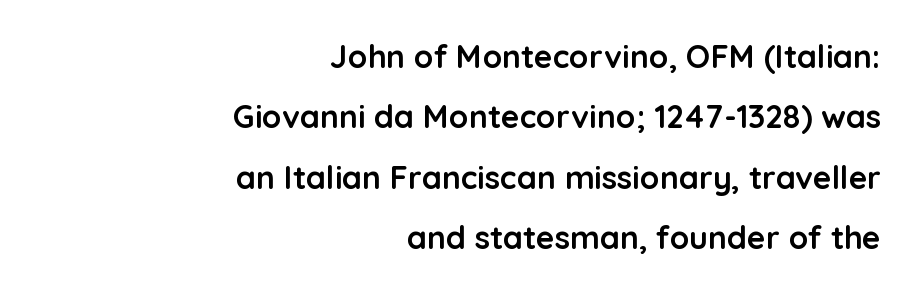
{"serif": "no", "italic": "no", "bold": "yes", "weight": "semibold", "width": "normal", "stroke_contrast": "low", "x_height": "medium", "monospaced": "no", "underline": "no", "align": "right", "line_spacing_ratio": 1.89, "letter_spacing": "normal", "letter_spacing_em": 0.0, "glyph_px": 32}
